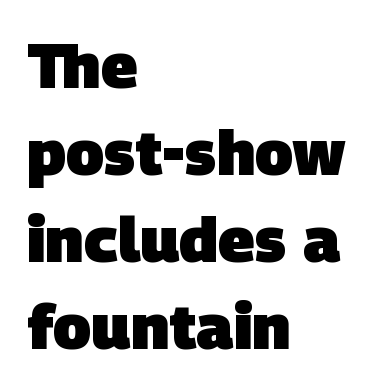
Q: Is the text bold? A: Yes.
Q: Is the typeface a serif or a sans-serif typeface? A: Sans-serif.
Q: Is the text underlined? A: No.
Q: How is the paragraph aligned? A: Left-aligned.
Q: Is the spacing between letters normal or unusually wide? A: Normal.
Q: Is the spacing between lines tight, normal or loose? A: Normal.
Q: Width (condensed, normal, or wide)? A: Normal.
Q: Stroke contrast? A: Low.
Q: x-height? A: Large.
Q: Monospaced? A: No.
